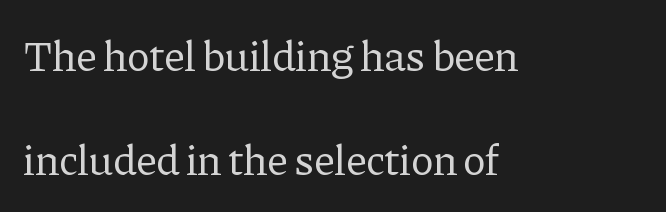
{"serif": "yes", "italic": "no", "bold": "no", "weight": "regular", "width": "normal", "stroke_contrast": "low", "x_height": "medium", "monospaced": "no", "underline": "no", "align": "left", "line_spacing": "loose", "line_spacing_ratio": 2.41, "letter_spacing": "normal", "letter_spacing_em": 0.0, "glyph_px": 43}
